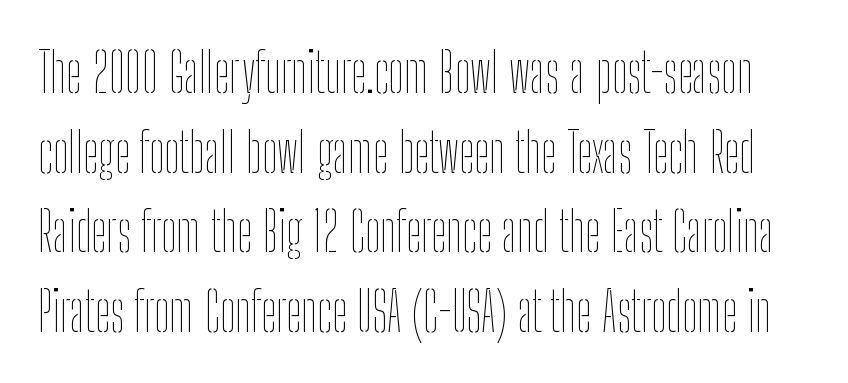
{"italic": "no", "bold": "no", "weight": "thin", "width": "condensed", "stroke_contrast": "low", "x_height": "medium", "monospaced": "no", "underline": "no", "line_spacing": "normal", "line_spacing_ratio": 1.45, "letter_spacing": "normal", "letter_spacing_em": 0.0, "glyph_px": 55}
